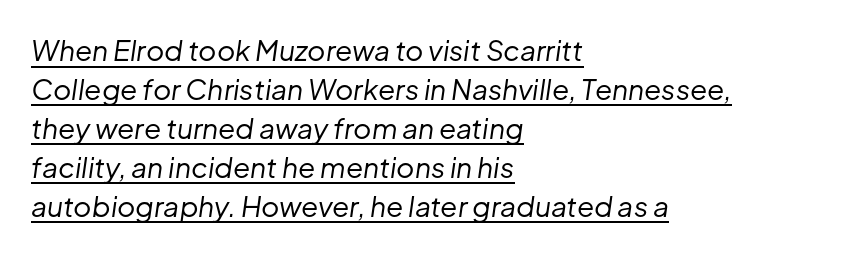
{"italic": "yes", "lean": "right", "slant_degrees": 8, "bold": "no", "weight": "regular", "width": "normal", "stroke_contrast": "low", "x_height": "medium", "monospaced": "no", "underline": "yes", "align": "left", "line_spacing": "normal", "line_spacing_ratio": 1.39, "letter_spacing": "normal", "letter_spacing_em": 0.0, "glyph_px": 28}
